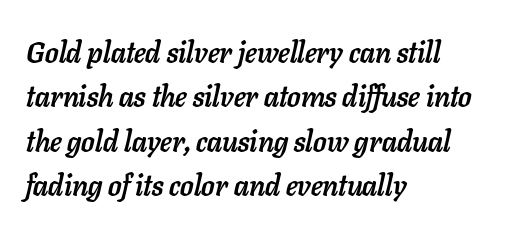
{"italic": "yes", "lean": "right", "slant_degrees": 11, "bold": "yes", "weight": "semibold", "width": "normal", "stroke_contrast": "low", "x_height": "medium", "monospaced": "no", "underline": "no", "align": "left", "line_spacing": "normal", "line_spacing_ratio": 1.53, "letter_spacing": "normal", "letter_spacing_em": 0.0, "glyph_px": 29}
